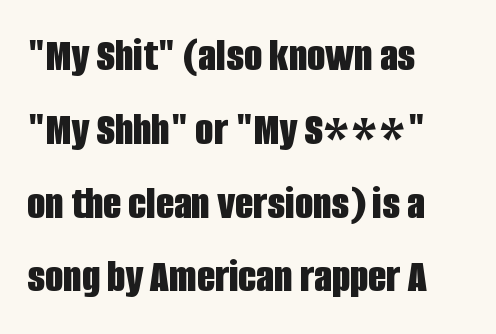
The image shows 47 px bold, condensed sans-serif type, upright; set left-aligned, normal line spacing (1.57x), normal letter spacing, not underlined; low stroke contrast and a large x-height.
